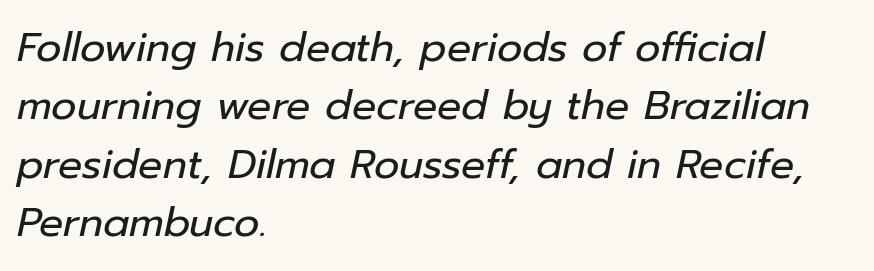
The image shows 40 px regular-weight type, italic (leaning right); set left-aligned, normal line spacing (1.46x), normal letter spacing, not underlined; low stroke contrast and a medium x-height.
